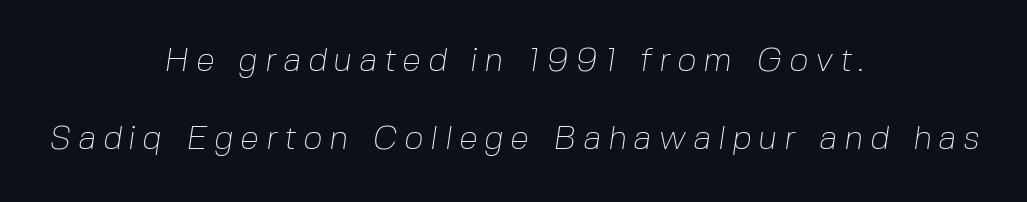
The image shows 34 px thin sans-serif type; set centered, loose line spacing (2.3x), unusually wide letter spacing (+0.2 em), not underlined; low stroke contrast and a medium x-height.
